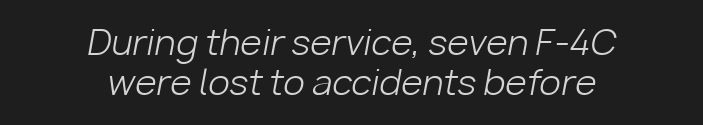
The image shows 35 px light type, italic (leaning right); set centered, tight line spacing (1.15x), normal letter spacing, not underlined; low stroke contrast and a medium x-height.
